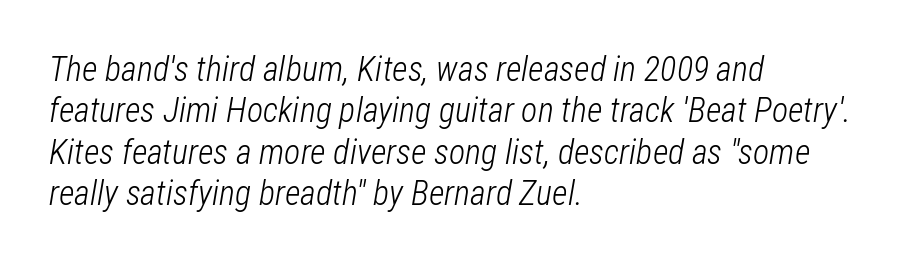
{"italic": "yes", "lean": "right", "slant_degrees": 12, "bold": "no", "weight": "light", "width": "condensed", "stroke_contrast": "low", "x_height": "medium", "monospaced": "no", "underline": "no", "align": "left", "line_spacing_ratio": 1.22, "letter_spacing": "normal", "letter_spacing_em": 0.0, "glyph_px": 34}
